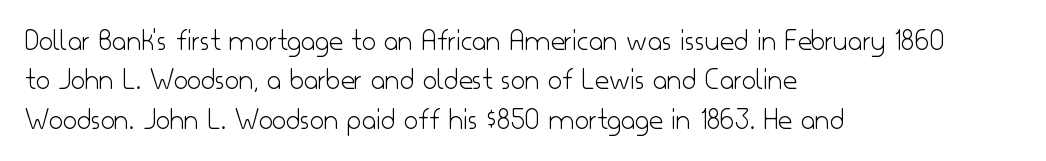
Q: Is the text bold? A: No.
Q: Is the text italic (slanted)? A: No, it is upright.
Q: Is the typeface a serif or a sans-serif typeface? A: Sans-serif.
Q: Is the text underlined? A: No.
Q: How is the paragraph aligned? A: Left-aligned.
Q: Is the spacing between letters normal or unusually wide? A: Normal.
Q: Is the spacing between lines tight, normal or loose? A: Normal.
Q: Width (condensed, normal, or wide)? A: Normal.
Q: Stroke contrast? A: Low.
Q: x-height? A: Small.
Q: Monospaced? A: No.
